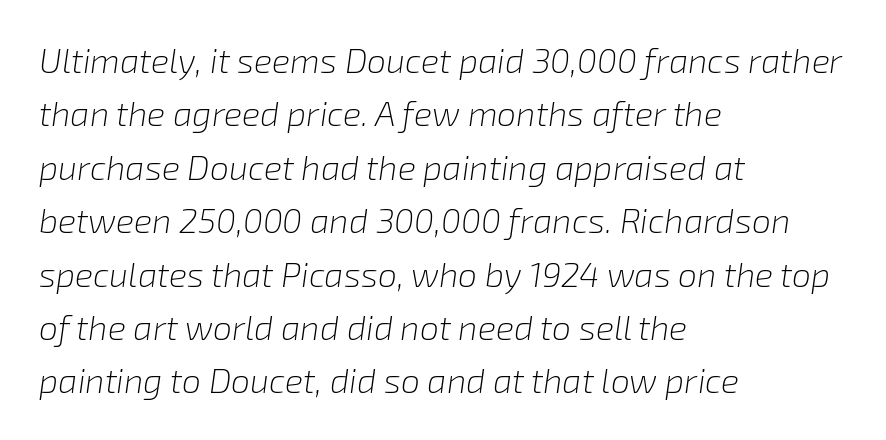
The image shows 34 px light type, italic (leaning right); set left-aligned, normal line spacing (1.57x), normal letter spacing, not underlined; low stroke contrast and a medium x-height.
